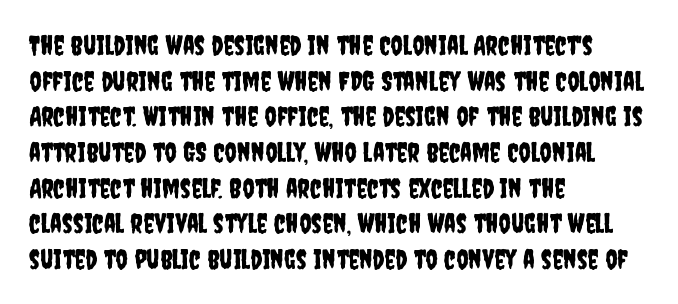
{"italic": "no", "underline": "no", "align": "left", "line_spacing": "normal", "line_spacing_ratio": 1.32, "letter_spacing": "normal", "letter_spacing_em": 0.0, "glyph_px": 27}
